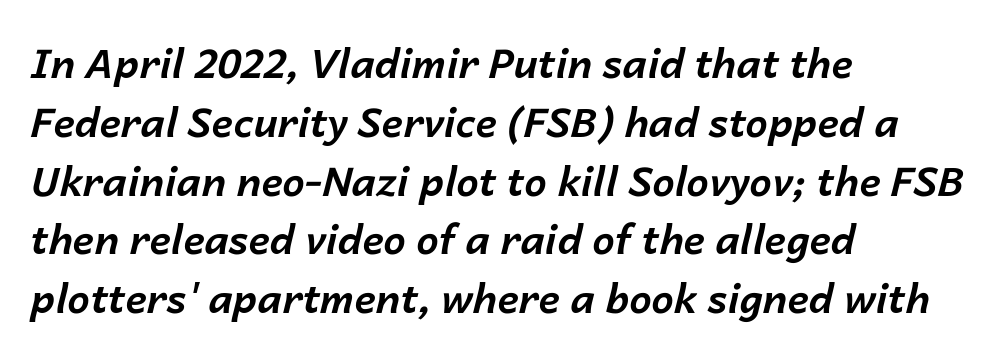
The lines sit at an ordinary, default distance from one another. If you drew a line through each stem, it would be angled. Set as a true bold cut, around the 700 mark. These lines keep a tight, regular rhythm from letter to letter. The face used here is proportionally spaced, like ordinary book or web type.
